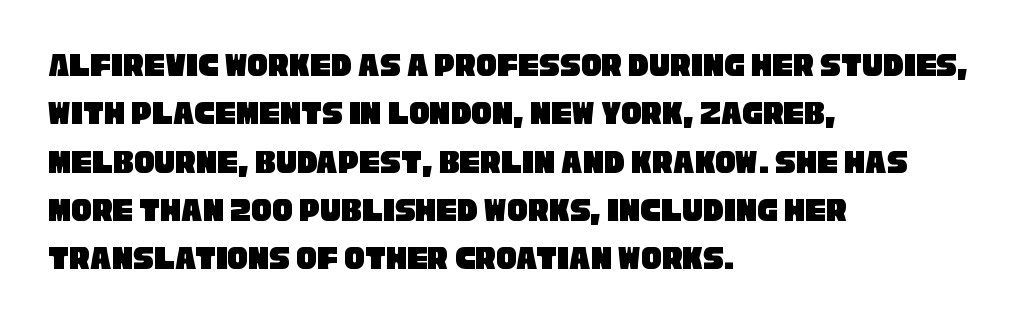
Default kerning and tracking; the words read as compact shapes. Underline: absent. Reading down the column, the eye jumps a familiar distance to each next line. Each letter's strokes conclude bluntly, with no projecting serifs.
